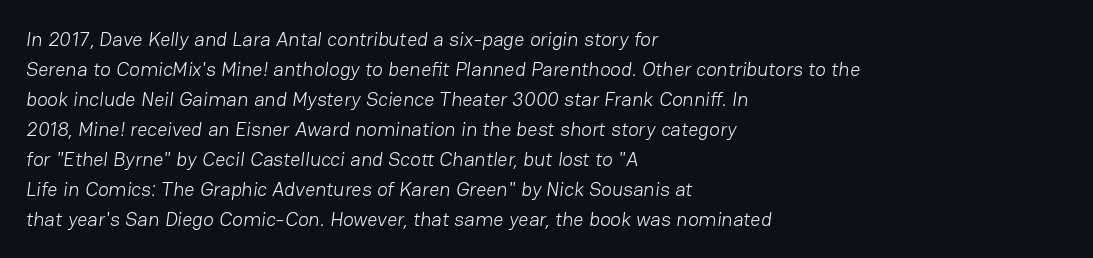
Observe the ordinary spacing: letters are neighbours, not strangers. One-word summary of the alignment: left. The cut favours lightness, reaching ordinary text weight at its darkest. Evenly set lines give the paragraph a standard silhouette. Rule under the text: the space is simply empty.
